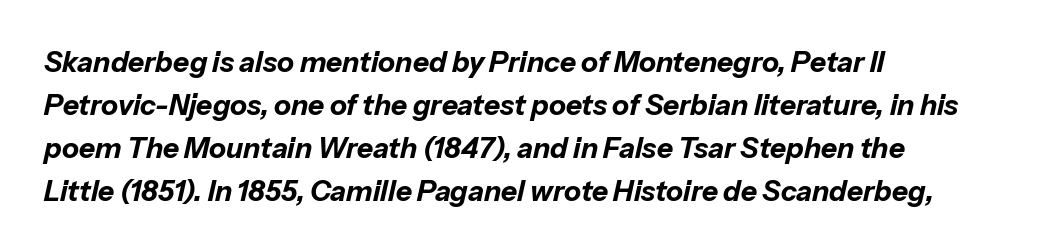
Q: Is the text bold? A: Yes.
Q: Is the text italic (slanted)? A: Yes, it leans right by about 13 degrees.
Q: Is the text underlined? A: No.
Q: How is the paragraph aligned? A: Left-aligned.
Q: Is the spacing between letters normal or unusually wide? A: Normal.
Q: Is the spacing between lines tight, normal or loose? A: Normal.
Q: Width (condensed, normal, or wide)? A: Normal.
Q: Stroke contrast? A: Low.
Q: x-height? A: Medium.
Q: Monospaced? A: No.
